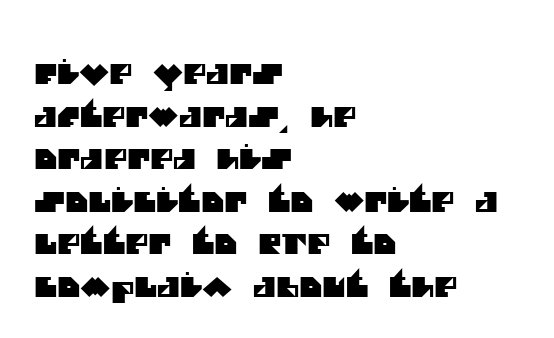
The image shows 28 px sans-serif type; set left-aligned, normal line spacing (1.52x), normal letter spacing, not underlined; medium stroke contrast and a large x-height.
